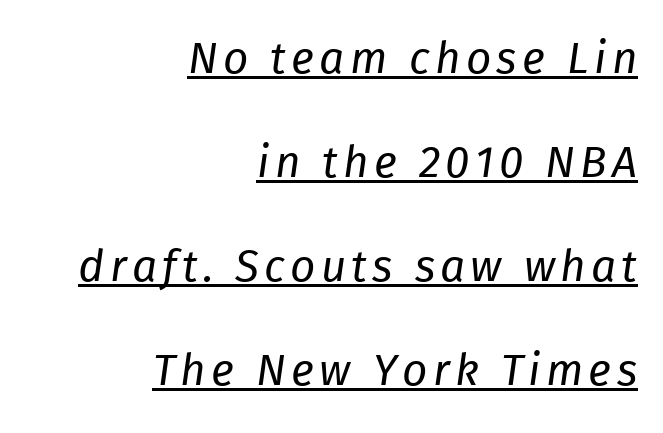
{"italic": "yes", "lean": "right", "slant_degrees": 8, "bold": "no", "weight": "regular", "width": "normal", "stroke_contrast": "low", "x_height": "medium", "monospaced": "no", "underline": "yes", "align": "right", "line_spacing": "loose", "line_spacing_ratio": 2.36, "glyph_px": 44}
